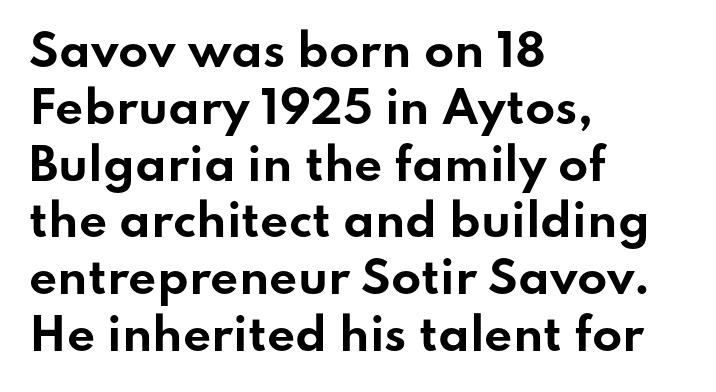
{"serif": "no", "italic": "no", "bold": "yes", "weight": "bold", "width": "wide", "stroke_contrast": "low", "x_height": "small", "monospaced": "no", "underline": "no", "align": "left", "line_spacing": "normal", "line_spacing_ratio": 1.29, "letter_spacing": "normal", "letter_spacing_em": 0.0, "glyph_px": 44}
